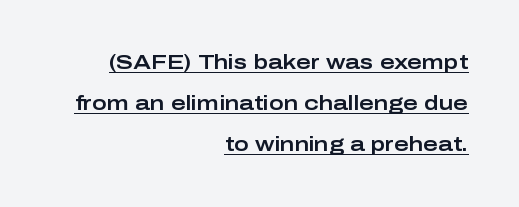
{"italic": "no", "underline": "yes", "align": "right", "line_spacing": "loose", "line_spacing_ratio": 2.05, "letter_spacing": "normal", "letter_spacing_em": 0.0, "glyph_px": 20}
